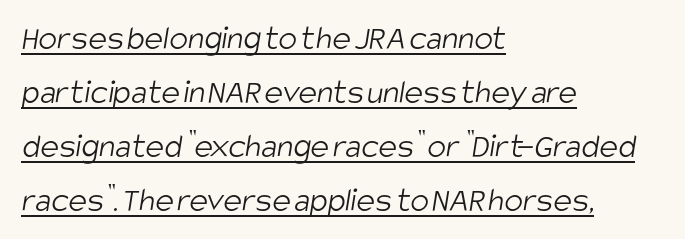
{"serif": "no", "bold": "no", "weight": "light", "width": "condensed", "stroke_contrast": "low", "x_height": "large", "monospaced": "no", "underline": "yes", "align": "left", "line_spacing": "normal", "line_spacing_ratio": 1.54, "letter_spacing": "normal", "letter_spacing_em": 0.0, "glyph_px": 35}
